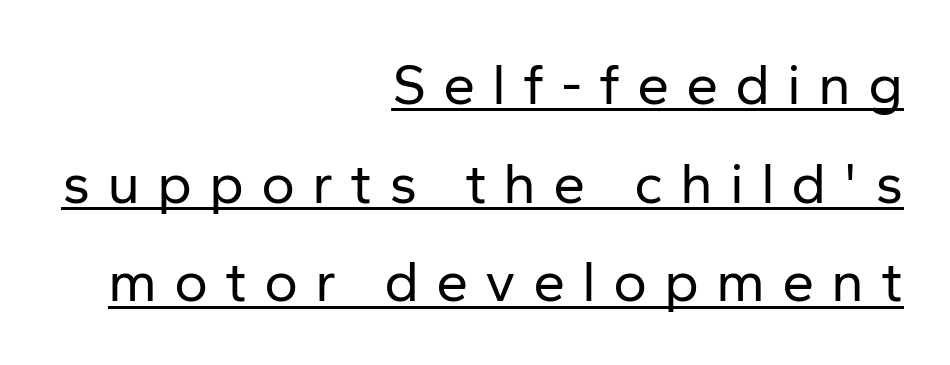
When letters stand straight like this, we call the style roman or upright. The passage shown stacks its lines at a standard gap. Do the characters align in a grid? No, the font is proportional. Underline: present. The typesetter chose a ragged-left arrangement here.
